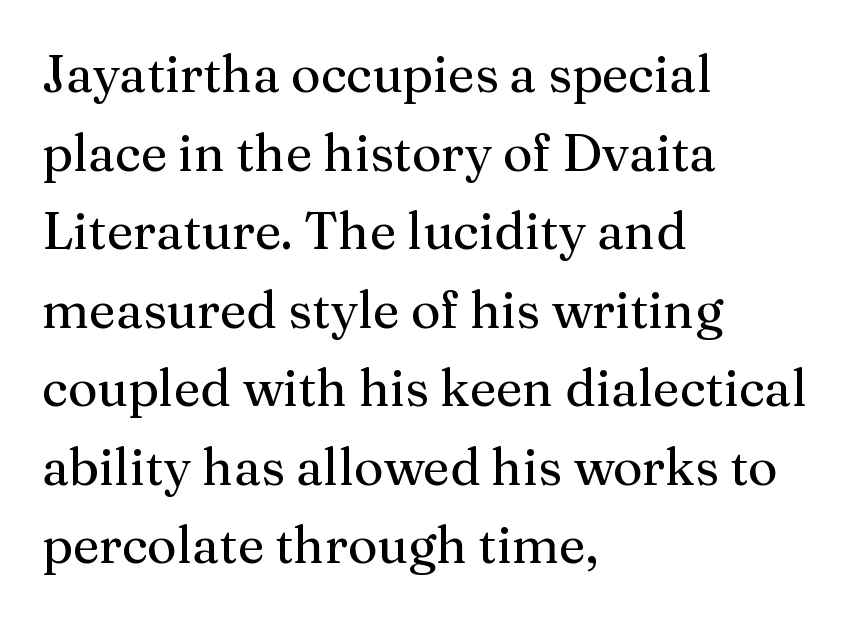
{"serif": "yes", "italic": "no", "bold": "no", "weight": "regular", "width": "normal", "stroke_contrast": "medium", "x_height": "medium", "monospaced": "no", "underline": "no", "align": "left", "line_spacing": "normal", "line_spacing_ratio": 1.54, "letter_spacing": "normal", "letter_spacing_em": 0.0, "glyph_px": 51}
